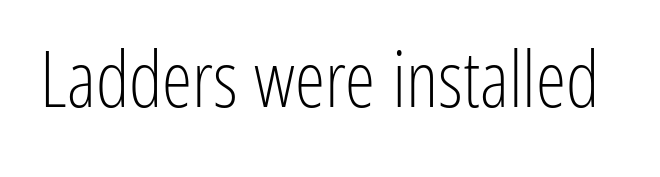
The image shows 77 px light, condensed sans-serif type, upright; set normal letter spacing, not underlined; low stroke contrast and a medium x-height.
